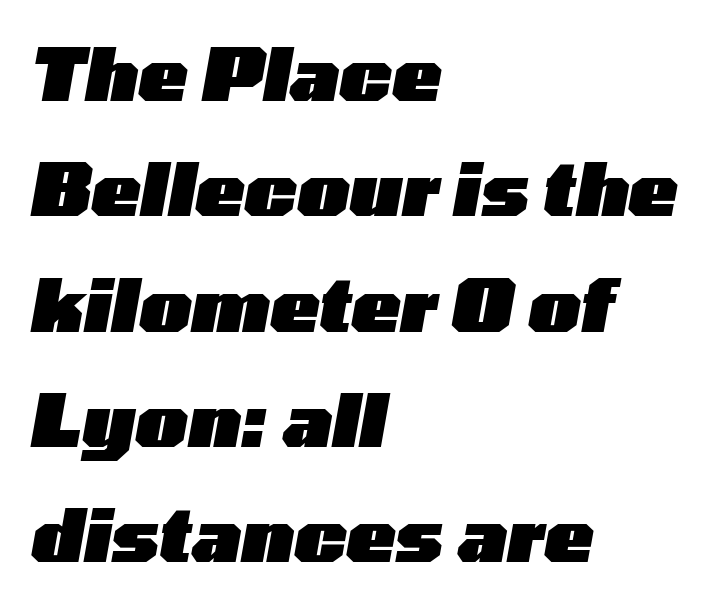
Q: Is the text bold? A: Yes.
Q: Is the text italic (slanted)? A: Yes, it leans right by about 10 degrees.
Q: Is the text underlined? A: No.
Q: How is the paragraph aligned? A: Left-aligned.
Q: Is the spacing between letters normal or unusually wide? A: Normal.
Q: Is the spacing between lines tight, normal or loose? A: Normal.
Q: Width (condensed, normal, or wide)? A: Wide.
Q: Stroke contrast? A: Low.
Q: x-height? A: Medium.
Q: Monospaced? A: No.
